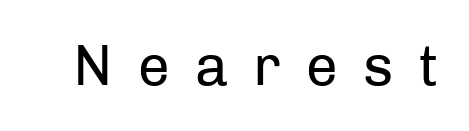
Q: Is the text bold? A: No.
Q: Is the text italic (slanted)? A: No, it is upright.
Q: Is the typeface a serif or a sans-serif typeface? A: Sans-serif.
Q: Is the text underlined? A: No.
Q: Is the spacing between letters normal or unusually wide? A: Unusually wide.
Q: Width (condensed, normal, or wide)? A: Normal.
Q: Stroke contrast? A: Low.
Q: x-height? A: Medium.
Q: Monospaced? A: No.
